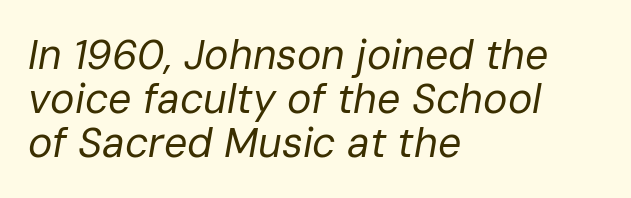
The image shows 41 px regular-weight type, italic (leaning right); set left-aligned, tight line spacing (1.07x), normal letter spacing, not underlined; low stroke contrast and a medium x-height.
